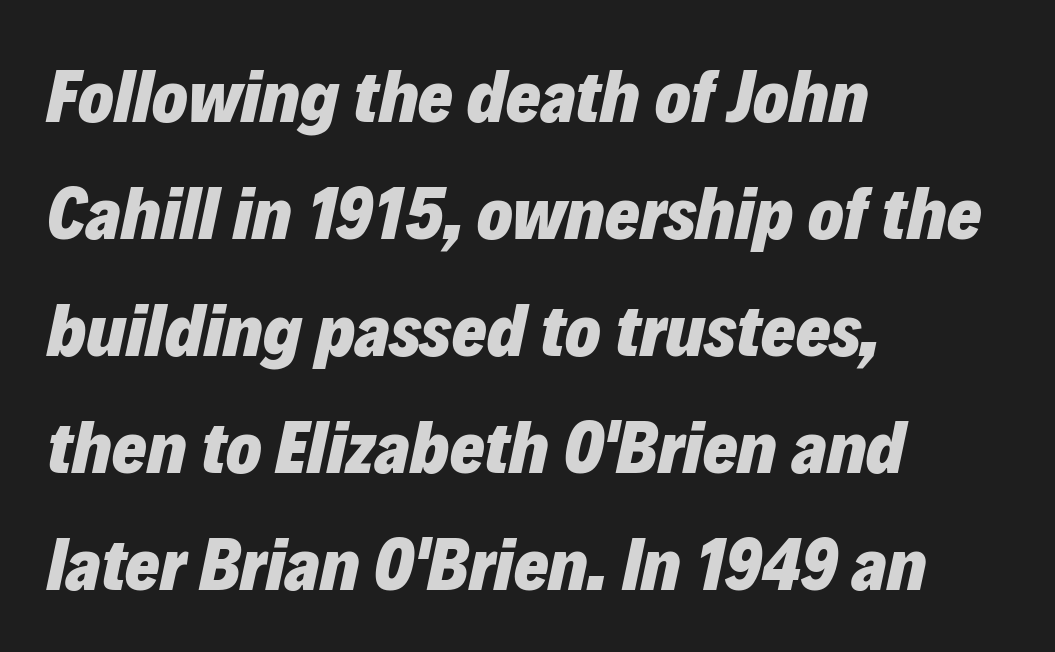
The image shows 74 px heavy type, italic (leaning right); set left-aligned, normal line spacing (1.58x), normal letter spacing, not underlined; low stroke contrast and a medium x-height.
